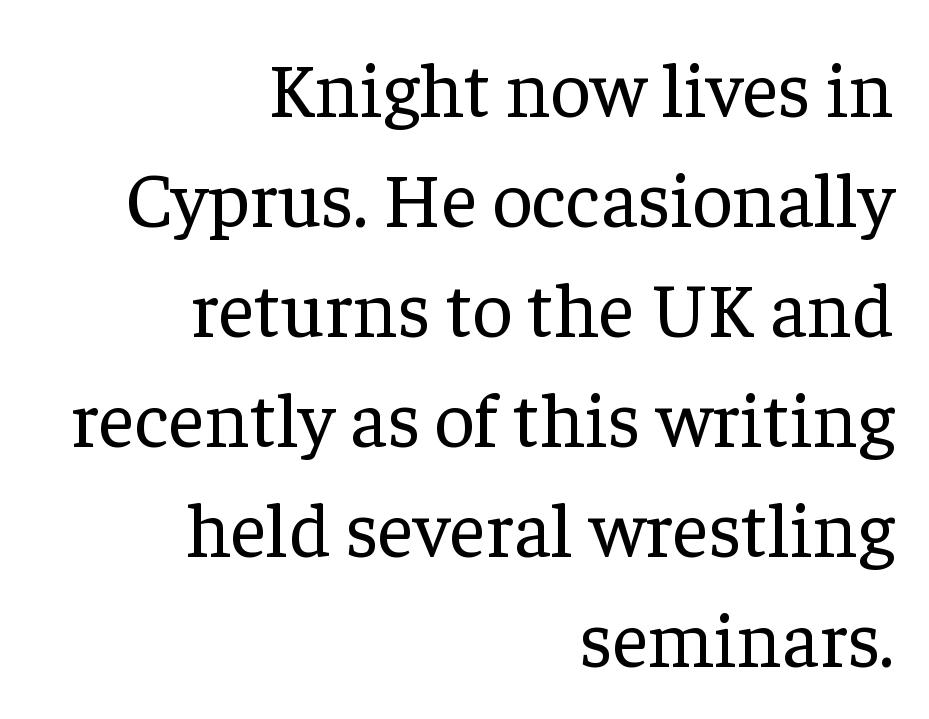
Q: Is the text bold? A: No.
Q: Is the text italic (slanted)? A: No, it is upright.
Q: Is the typeface a serif or a sans-serif typeface? A: Serif.
Q: Is the text underlined? A: No.
Q: How is the paragraph aligned? A: Right-aligned.
Q: Is the spacing between letters normal or unusually wide? A: Normal.
Q: Is the spacing between lines tight, normal or loose? A: Normal.
Q: Width (condensed, normal, or wide)? A: Normal.
Q: Stroke contrast? A: Low.
Q: x-height? A: Medium.
Q: Monospaced? A: No.
